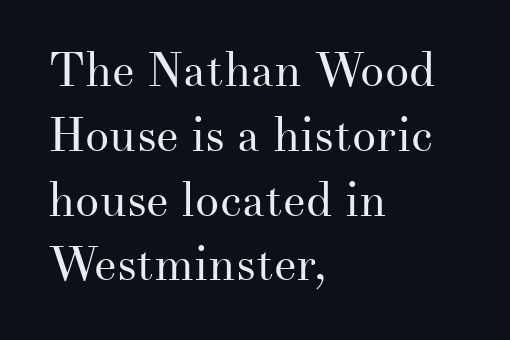
Caption: face not bold, strokes unweighted. Character widths vary here, with narrow letters taking less room than wide ones. The lines sit at an ordinary, default distance from one another. Notice how the passage keeps a crisp vertical edge on the left only. The axis of the letterforms is exactly vertical. Check the space under the baseline: it is left empty.
